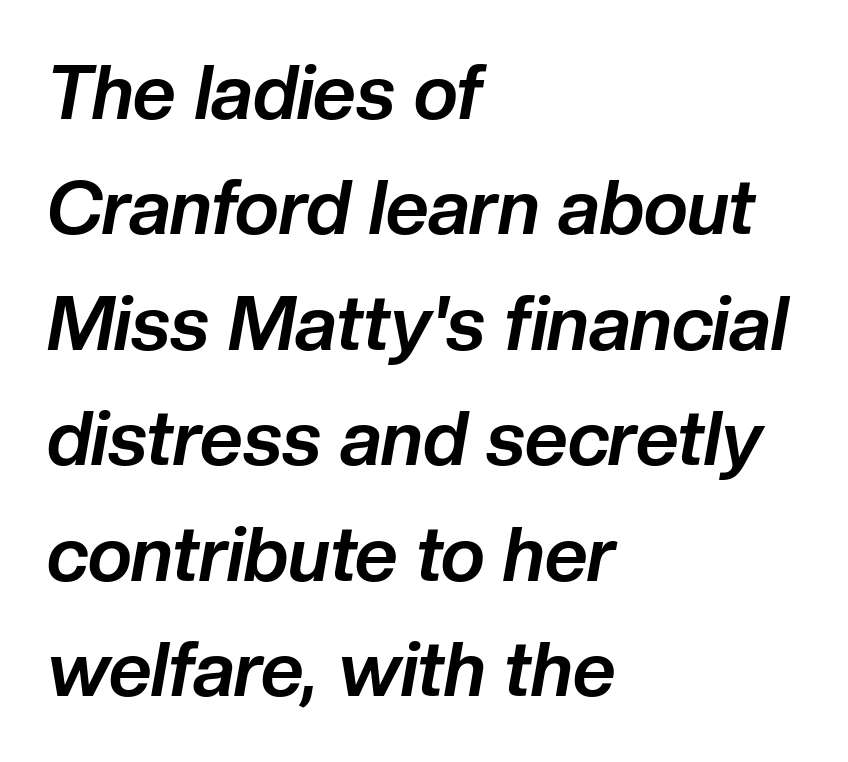
Q: Is the text bold? A: Yes.
Q: Is the text italic (slanted)? A: Yes, it leans right by about 10 degrees.
Q: Is the text underlined? A: No.
Q: How is the paragraph aligned? A: Left-aligned.
Q: Is the spacing between letters normal or unusually wide? A: Normal.
Q: Is the spacing between lines tight, normal or loose? A: Normal.
Q: Width (condensed, normal, or wide)? A: Normal.
Q: Stroke contrast? A: Low.
Q: x-height? A: Medium.
Q: Monospaced? A: No.
